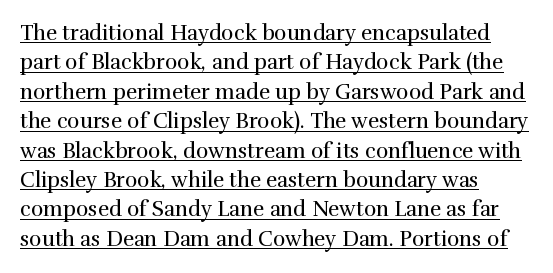
The rows are spaced the way most documents space them. Compared with a centered layout, this one pins lines to the left instead. Does a line run under the words? Yes, clearly. Is the type heavy? It reads as light-to-regular instead.
